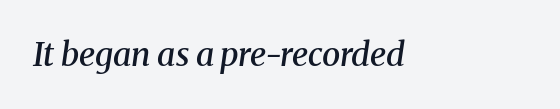
Q: Is the text bold? A: Semi-bold.
Q: Is the text italic (slanted)? A: Yes, it leans right by about 8 degrees.
Q: Is the typeface a serif or a sans-serif typeface? A: Serif.
Q: Is the text underlined? A: No.
Q: Is the spacing between letters normal or unusually wide? A: Normal.
Q: Width (condensed, normal, or wide)? A: Normal.
Q: Stroke contrast? A: Medium.
Q: x-height? A: Medium.
Q: Monospaced? A: No.
